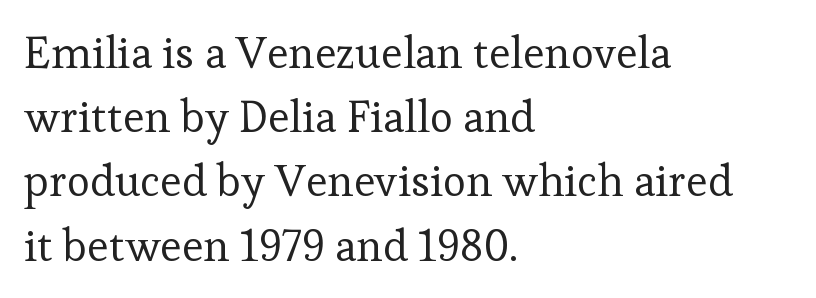
The image shows 44 px regular-weight serif type, upright; set left-aligned, normal line spacing (1.46x), normal letter spacing, not underlined; low stroke contrast and a medium x-height.
